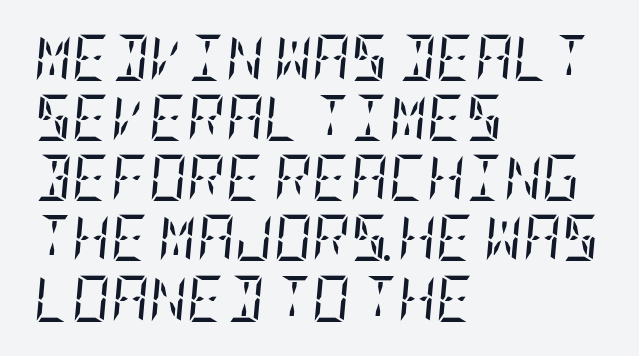
Compared with typical paragraphs, the rows here are spaced about the same. The zone under the glyphs is completely vacant. Yep, those are serifs on the letters. The specimen reads as italic at a glance. The passage is arranged the way most books set body copy — flush left.
